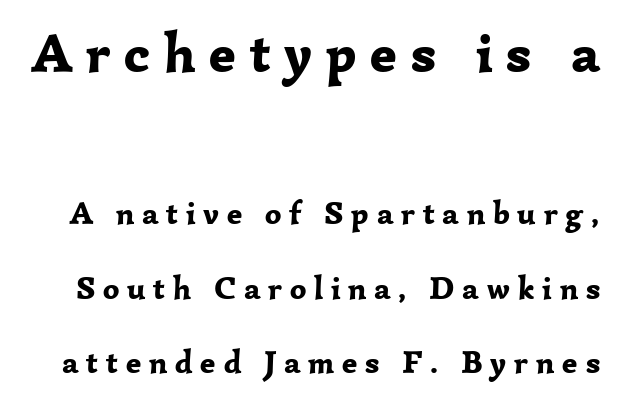
The image shows 56 px bold serif type, upright; set loose line spacing (2.33x), unusually wide letter spacing (+0.24 em), not underlined; the first (top) block is 1.75x larger; low stroke contrast and a medium x-height.
